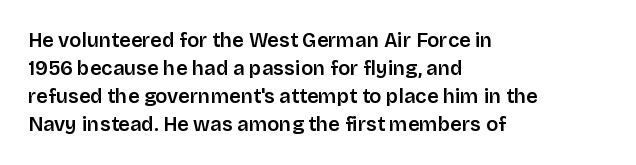
{"italic": "no", "bold": "semi", "underline": "no", "align": "left", "line_spacing": "normal", "line_spacing_ratio": 1.4, "letter_spacing": "normal", "letter_spacing_em": 0.0, "glyph_px": 20}
